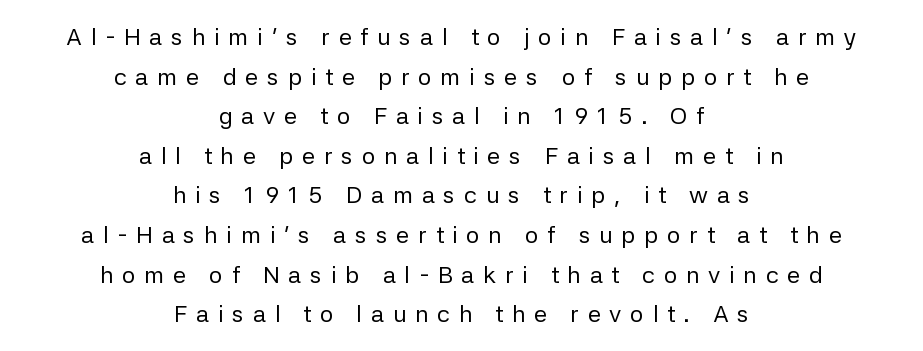
{"italic": "no", "bold": "no", "underline": "no", "align": "center", "line_spacing": "normal", "line_spacing_ratio": 1.65, "letter_spacing": "wide", "letter_spacing_em": 0.36, "glyph_px": 24}
